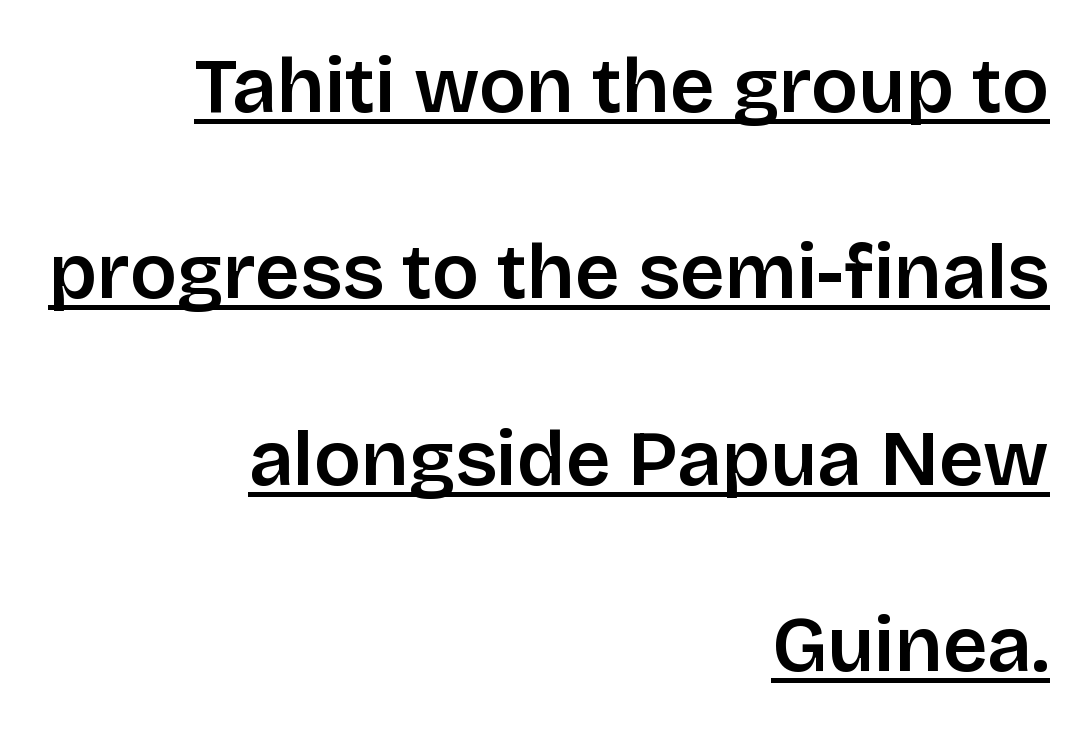
The face used here is proportionally spaced, like ordinary book or web type. Characters remain perfectly vertical along every line. The rendered words wear a rule along their underside. Glyph-to-glyph distance matches everyday printed text. Regarding serifs, this sample does without them.
